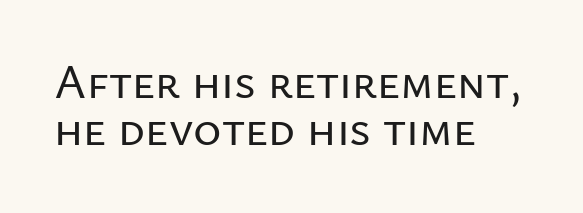
Q: Is the text italic (slanted)? A: No, it is upright.
Q: Is the typeface a serif or a sans-serif typeface? A: Sans-serif.
Q: Is the text underlined? A: No.
Q: How is the paragraph aligned? A: Left-aligned.
Q: Is the spacing between letters normal or unusually wide? A: Normal.
Q: Is the spacing between lines tight, normal or loose? A: Tight.
Q: Width (condensed, normal, or wide)? A: Normal.
Q: Stroke contrast? A: Low.
Q: x-height? A: Medium.
Q: Monospaced? A: No.
